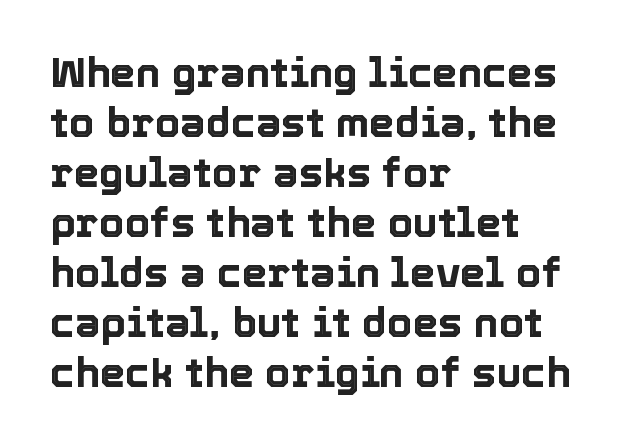
{"italic": "no", "width": "normal", "x_height": "medium", "monospaced": "no", "underline": "no", "align": "left", "line_spacing_ratio": 1.22, "letter_spacing": "normal", "letter_spacing_em": 0.0, "glyph_px": 41}
